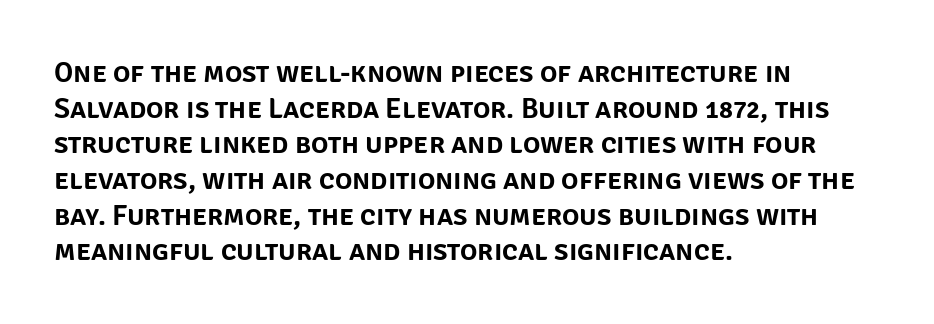
{"serif": "no", "italic": "no", "width": "normal", "stroke_contrast": "low", "x_height": "large", "monospaced": "no", "underline": "no", "align": "left", "line_spacing_ratio": 1.23, "letter_spacing": "normal", "letter_spacing_em": 0.0, "glyph_px": 29}
